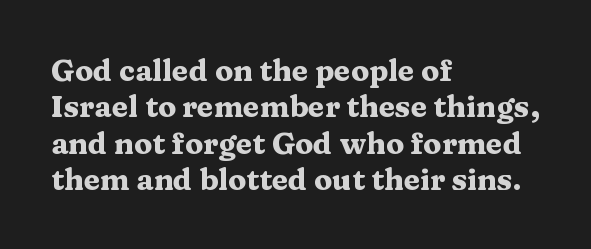
{"serif": "yes", "italic": "no", "bold": "yes", "weight": "heavy", "width": "wide", "stroke_contrast": "medium", "x_height": "medium", "monospaced": "no", "underline": "no", "align": "left", "line_spacing_ratio": 1.21, "letter_spacing": "normal", "letter_spacing_em": 0.0, "glyph_px": 30}
